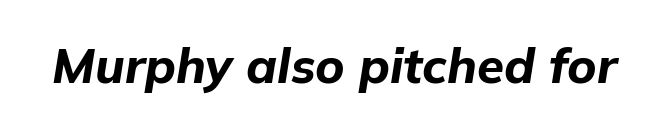
{"italic": "yes", "lean": "right", "slant_degrees": 9, "bold": "yes", "weight": "bold", "width": "normal", "stroke_contrast": "low", "x_height": "medium", "monospaced": "no", "underline": "no", "letter_spacing": "normal", "letter_spacing_em": 0.0, "glyph_px": 49}
